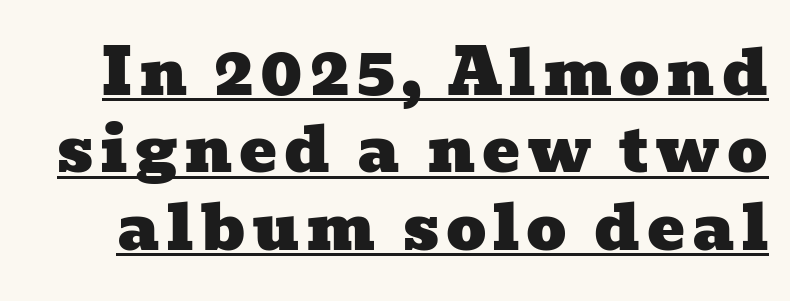
Q: Is the typeface a serif or a sans-serif typeface? A: Serif.
Q: Is the text underlined? A: Yes.
Q: Width (condensed, normal, or wide)? A: Wide.
Q: Stroke contrast? A: Low.
Q: x-height? A: Medium.
Q: Monospaced? A: No.
